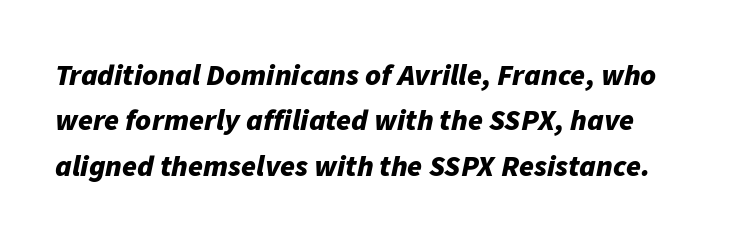
{"italic": "yes", "lean": "right", "slant_degrees": 11, "bold": "yes", "weight": "bold", "width": "normal", "stroke_contrast": "low", "x_height": "medium", "monospaced": "no", "underline": "no", "line_spacing": "normal", "line_spacing_ratio": 1.51, "letter_spacing": "normal", "letter_spacing_em": 0.0, "glyph_px": 30}
